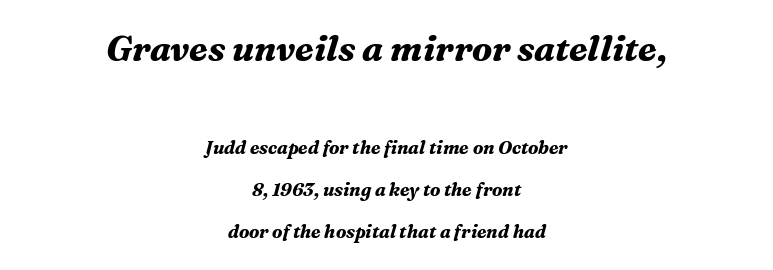
{"serif": "yes", "italic": "yes", "lean": "right", "slant_degrees": 16, "bold": "yes", "weight": "bold", "width": "normal", "stroke_contrast": "medium", "x_height": "medium", "monospaced": "no", "underline": "no", "align": "center", "line_spacing": "loose", "line_spacing_ratio": 2.34, "letter_spacing": "normal", "letter_spacing_em": 0.0, "larger_block": "first", "size_ratio": 1.94, "glyph_px": 35}
